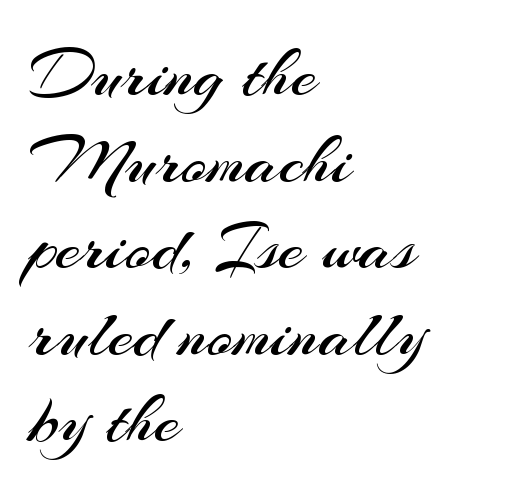
Proportional: the letters do not fall into vertical columns. The typesetter chose a ragged-right arrangement here. Stem width sits at or under what a default text font uses. Descender tails drop into unmarked territory. The rendering shows plain stroke endings on the letterforms — a sans-serif design.
